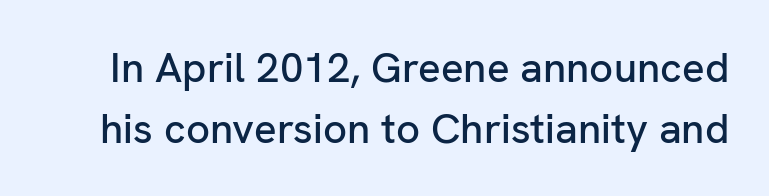
Q: Is the text italic (slanted)? A: No, it is upright.
Q: Is the typeface a serif or a sans-serif typeface? A: Sans-serif.
Q: Is the text underlined? A: No.
Q: Is the spacing between letters normal or unusually wide? A: Normal.
Q: Is the spacing between lines tight, normal or loose? A: Normal.
Q: Width (condensed, normal, or wide)? A: Normal.
Q: Stroke contrast? A: Low.
Q: x-height? A: Medium.
Q: Monospaced? A: No.
